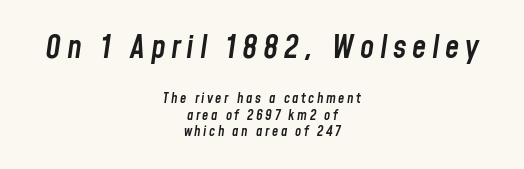
The image shows 32 px semibold, condensed type, italic (leaning right); set centered, line spacing 1.18x, not underlined; the first (top) block is 2.29x larger; low stroke contrast and a medium x-height.
